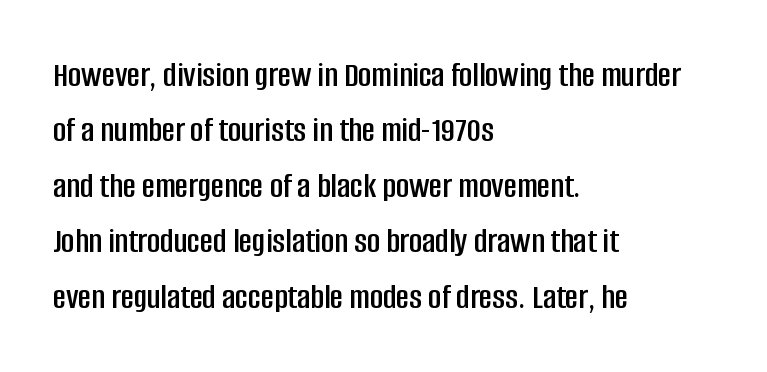
{"serif": "no", "italic": "no", "width": "condensed", "stroke_contrast": "low", "x_height": "large", "monospaced": "no", "underline": "no", "align": "left", "line_spacing": "normal", "line_spacing_ratio": 1.54, "letter_spacing": "normal", "letter_spacing_em": 0.0, "glyph_px": 36}
